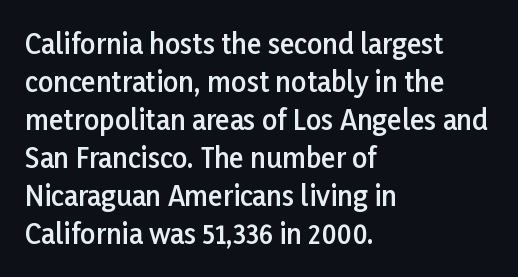
The lines sit at an ordinary, default distance from one another. Compared with typical body copy, the letter spacing here is the same. Casual observation: everything's shoved over to the left. The lettering stays uniformly vertical, giving the passage a roman look.
